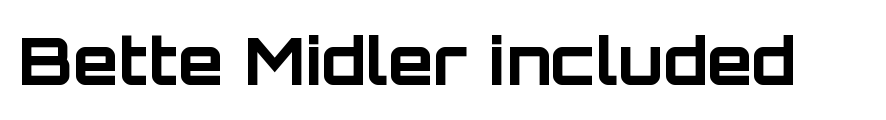
{"serif": "no", "italic": "no", "bold": "yes", "weight": "bold", "width": "normal", "stroke_contrast": "low", "x_height": "large", "monospaced": "no", "underline": "no", "letter_spacing": "normal", "letter_spacing_em": 0.0, "glyph_px": 66}
